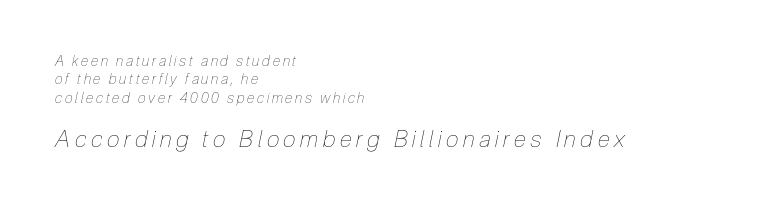
{"italic": "yes", "lean": "right", "slant_degrees": 12, "bold": "no", "underline": "no", "align": "left", "line_spacing": "normal", "line_spacing_ratio": 1.32, "letter_spacing": "wide", "letter_spacing_em": 0.2, "larger_block": "second", "size_ratio": 1.64, "glyph_px": 23}
